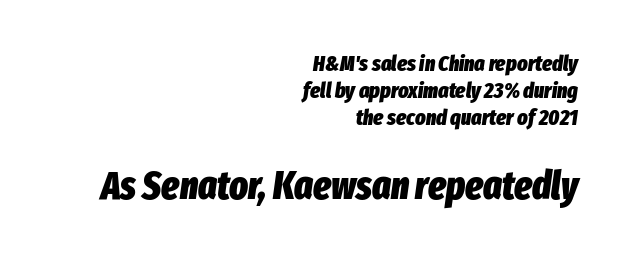
{"italic": "yes", "lean": "right", "slant_degrees": 8, "bold": "yes", "weight": "heavy", "width": "condensed", "stroke_contrast": "low", "x_height": "medium", "monospaced": "no", "underline": "no", "align": "right", "line_spacing_ratio": 1.22, "letter_spacing": "normal", "letter_spacing_em": 0.0, "larger_block": "second", "size_ratio": 1.77, "glyph_px": 39}
